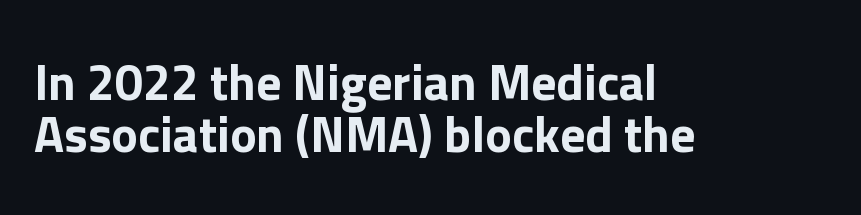
{"serif": "no", "italic": "no", "width": "normal", "stroke_contrast": "low", "x_height": "medium", "monospaced": "no", "underline": "no", "align": "left", "line_spacing": "tight", "line_spacing_ratio": 1.04, "letter_spacing": "normal", "letter_spacing_em": 0.0, "glyph_px": 50}
